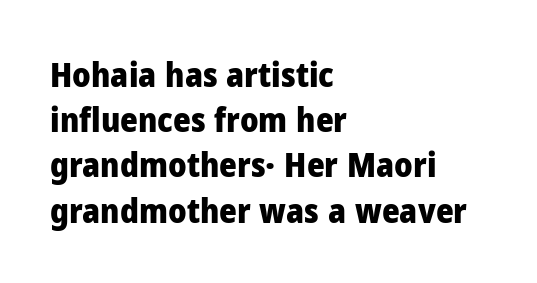
Varying glyph widths throughout — classic text-font behaviour. Do the letters lean? They stand straight. Does the copy run flush right? No — it runs flush left. The passage shown is typeset with a sans-serif family. Strong, thick strokes mark this as bold type. Each row of text sits above clean, open space.
